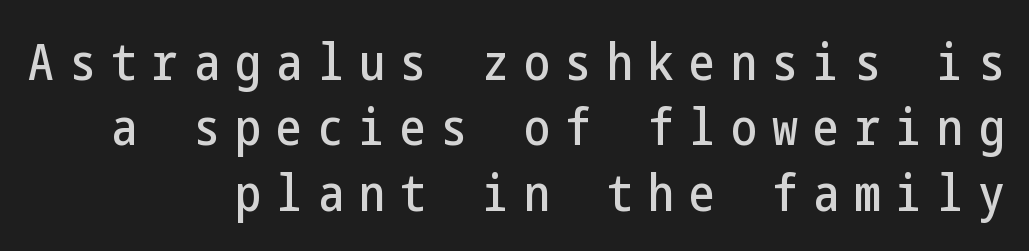
Q: Is the text italic (slanted)? A: No, it is upright.
Q: Is the typeface a serif or a sans-serif typeface? A: Sans-serif.
Q: Is the text underlined? A: No.
Q: How is the paragraph aligned? A: Right-aligned.
Q: Is the spacing between letters normal or unusually wide? A: Unusually wide.
Q: Is the spacing between lines tight, normal or loose? A: Normal.
Q: Width (condensed, normal, or wide)? A: Condensed.
Q: Stroke contrast? A: Low.
Q: x-height? A: Medium.
